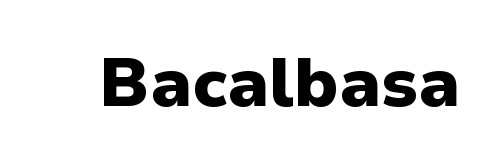
Plain, unruled lines of type. Looks like regular typesetting: each glyph gets only the width it needs. Designer's note — italics off, roman on. This is sans-serif lettering, the kind often seen on screens and signage.
